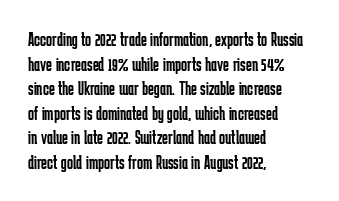
The image shows 20 px text type, upright; set left-aligned, line spacing 1.23x, normal letter spacing, not underlined.
